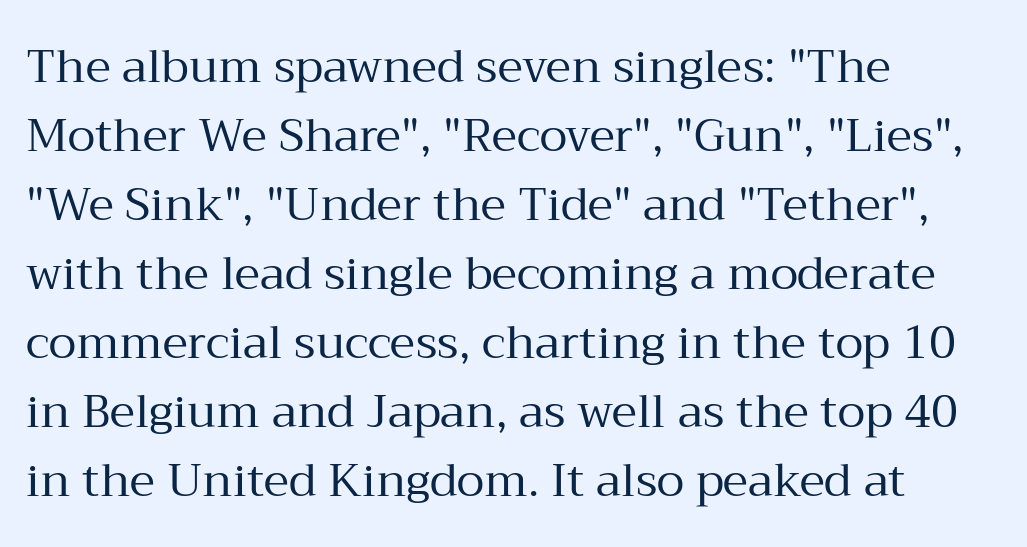
The image shows 46 px regular-weight serif type, upright; set left-aligned, normal line spacing (1.5x), normal letter spacing, not underlined; medium stroke contrast and a medium x-height.
